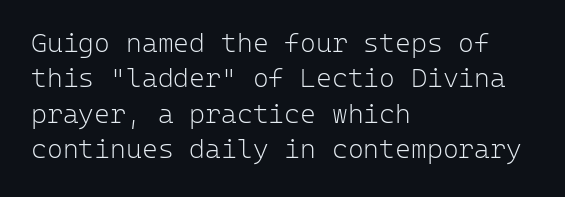
{"italic": "no", "bold": "no", "underline": "no", "align": "left", "line_spacing": "normal", "line_spacing_ratio": 1.31, "letter_spacing": "normal", "letter_spacing_em": 0.0, "glyph_px": 27}
